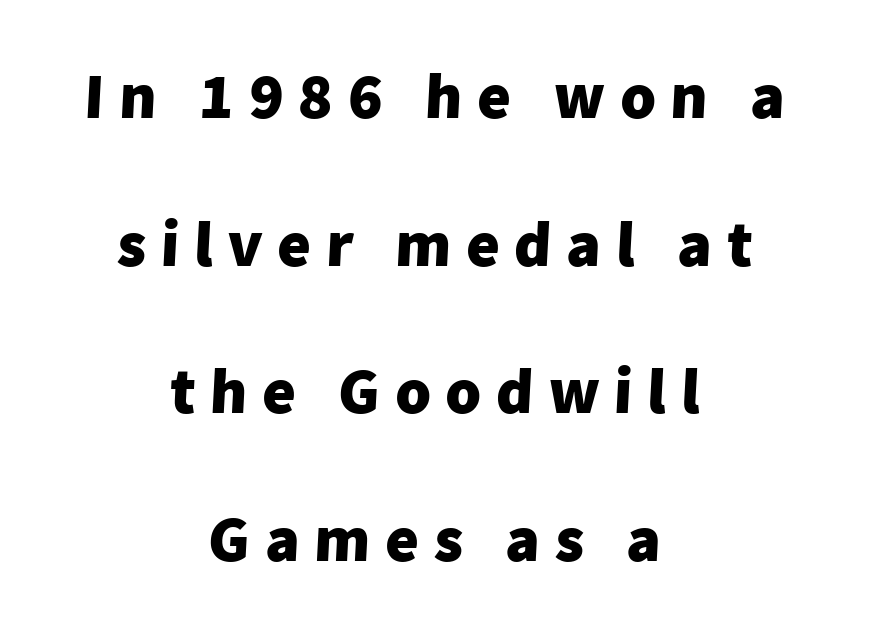
Check under the words: just untouched page. Is there much room between lines? Yes — plenty of vertical air separates them. How are the letters spaced? Widely, with obvious added tracking. In terms of letterform style, serifs are entirely absent. The face used here is proportionally spaced, like ordinary book or web type.
